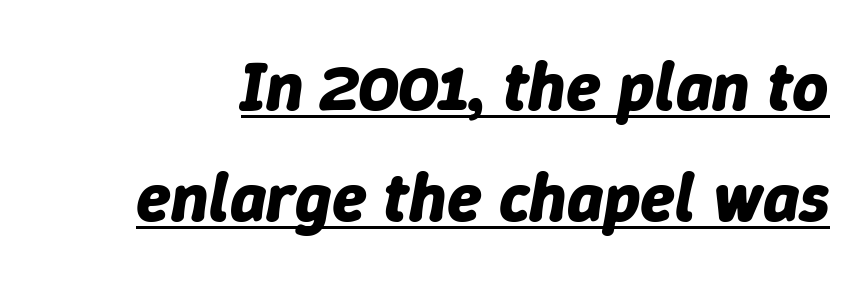
The glyphs are accompanied by a horizontal stroke just below them. The font is running at its bold setting. The passage shown has conventional tracking throughout. The lettering tilts uniformly, giving the passage an italic look.
